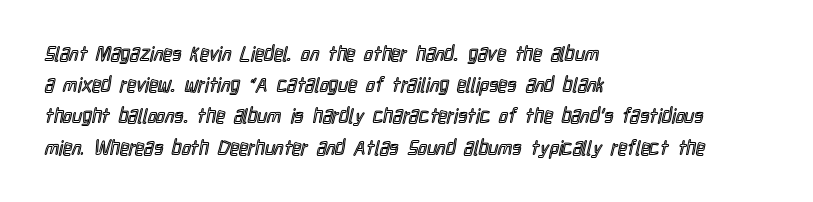
The image shows 20 px text type; set left-aligned, normal line spacing (1.56x), normal letter spacing, not underlined.
